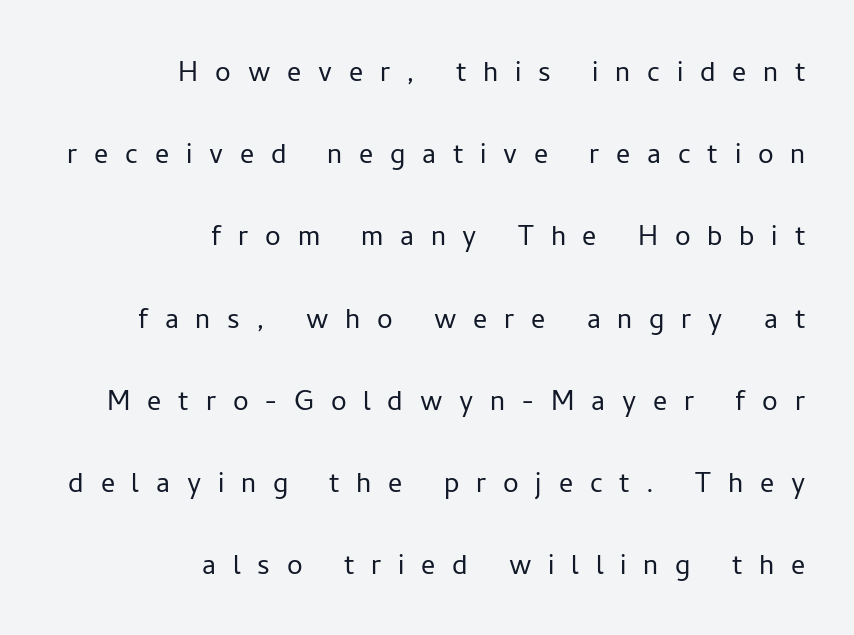
{"serif": "no", "italic": "no", "bold": "no", "weight": "light", "width": "normal", "stroke_contrast": "low", "x_height": "medium", "monospaced": "no", "underline": "no", "align": "right", "line_spacing": "loose", "line_spacing_ratio": 2.35, "letter_spacing": "wide", "letter_spacing_em": 0.48, "glyph_px": 35}
